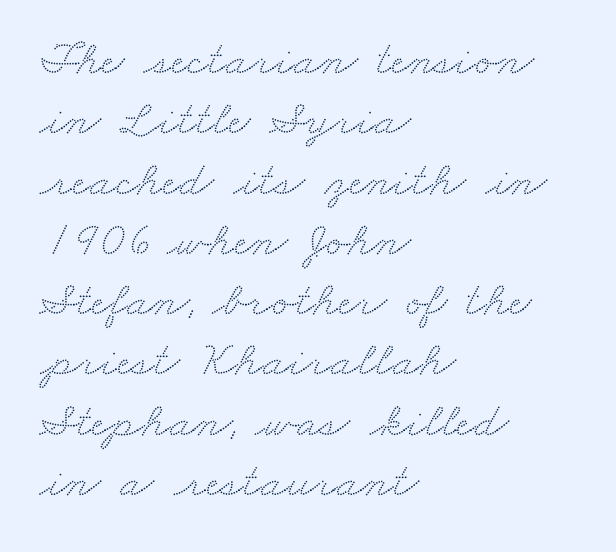
The image shows 49 px wide serif type; set left-aligned, line spacing 1.23x, normal letter spacing, not underlined; medium stroke contrast and a small x-height.
